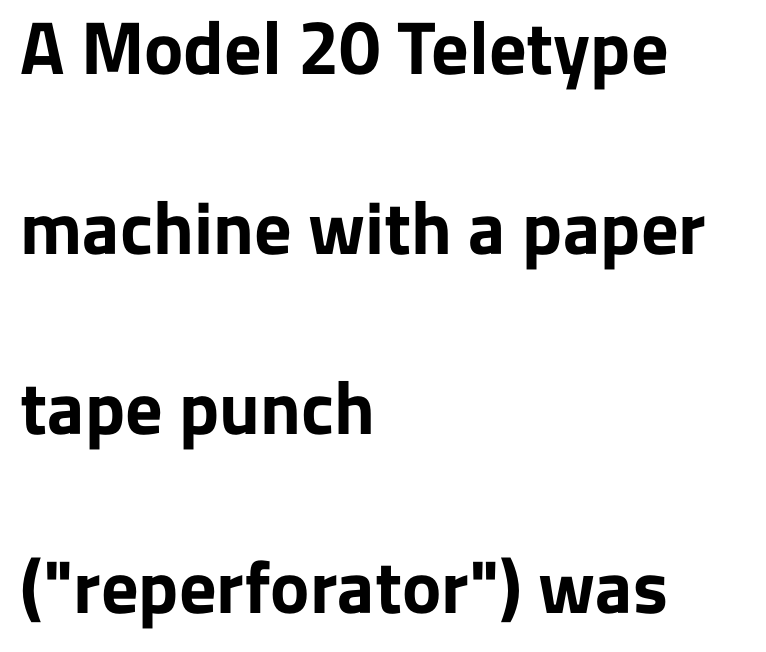
The image shows 74 px bold sans-serif type, upright; set left-aligned, loose line spacing (2.43x), normal letter spacing, not underlined; low stroke contrast and a medium x-height.
